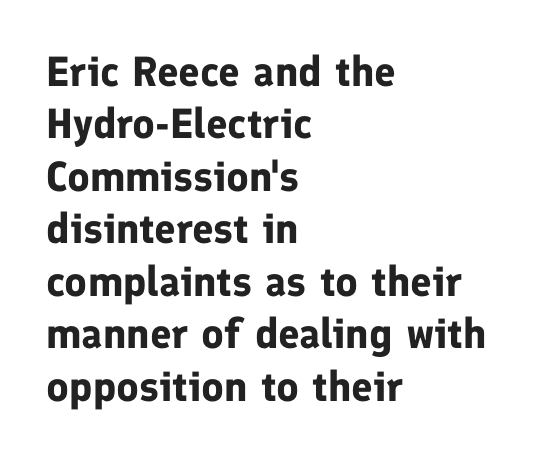
The image shows 42 px bold sans-serif type, upright; set left-aligned, normal line spacing (1.25x), normal letter spacing, not underlined; low stroke contrast and a medium x-height.
